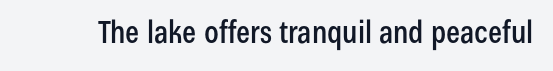
Note the varied advance widths — an 'i' is clearly narrower than an 'm'. Clear beneath every line of the passage. These lines keep a tight, regular rhythm from letter to letter. This is roman type, the default non-slanted kind.
